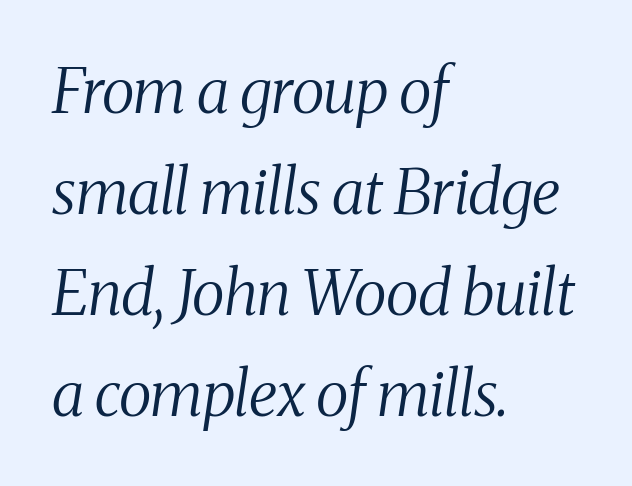
On a weight scale, this lands at 450 or below. A typesetter would mark this as italic. Spacing verdict: proportional, widths tailored to each character. These lines stack with their left ends in a neat column.
